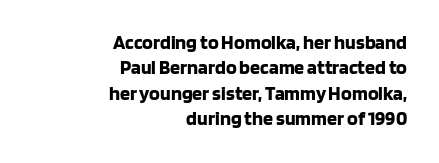
{"italic": "no", "bold": "yes", "underline": "no", "align": "right", "line_spacing": "normal", "line_spacing_ratio": 1.27, "letter_spacing": "normal", "letter_spacing_em": 0.0, "glyph_px": 20}
